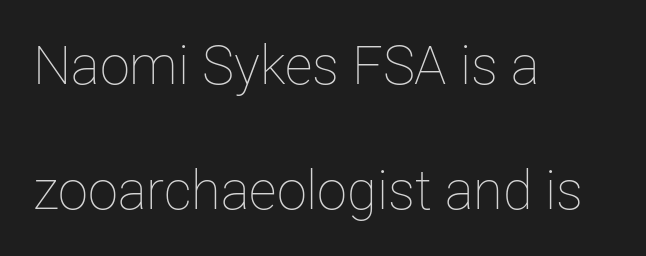
Q: Is the text bold? A: No.
Q: Is the text italic (slanted)? A: No, it is upright.
Q: Is the text underlined? A: No.
Q: How is the paragraph aligned? A: Left-aligned.
Q: Is the spacing between letters normal or unusually wide? A: Normal.
Q: Is the spacing between lines tight, normal or loose? A: Loose.
Q: Width (condensed, normal, or wide)? A: Normal.
Q: Stroke contrast? A: Low.
Q: x-height? A: Medium.
Q: Monospaced? A: No.
